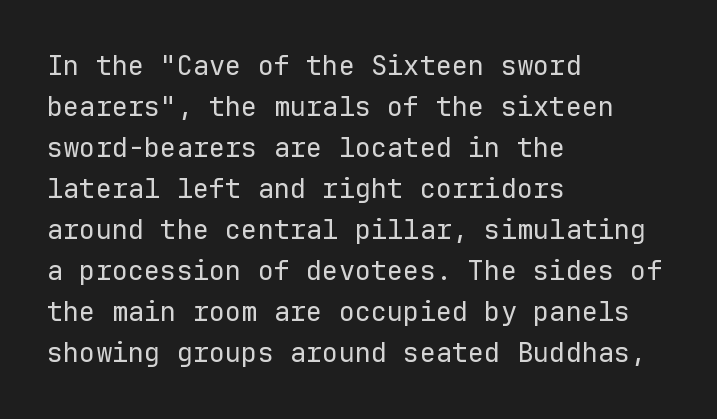
Q: Is the text bold? A: No.
Q: Is the text italic (slanted)? A: No, it is upright.
Q: Is the text underlined? A: No.
Q: How is the paragraph aligned? A: Left-aligned.
Q: Is the spacing between letters normal or unusually wide? A: Normal.
Q: Is the spacing between lines tight, normal or loose? A: Normal.
